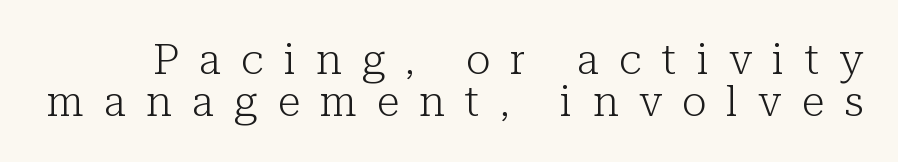
Q: Is the text bold? A: No.
Q: Is the text italic (slanted)? A: No, it is upright.
Q: Is the typeface a serif or a sans-serif typeface? A: Serif.
Q: Is the text underlined? A: No.
Q: Is the spacing between letters normal or unusually wide? A: Unusually wide.
Q: Is the spacing between lines tight, normal or loose? A: Tight.
Q: Width (condensed, normal, or wide)? A: Normal.
Q: Stroke contrast? A: Low.
Q: x-height? A: Medium.
Q: Monospaced? A: No.
